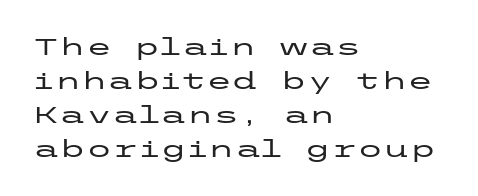
Here the glyphs are tracked normally, forming tight word shapes. A typesetter would call this leading conventional body-copy spacing. Descenders hang freely into open space. Typeset ragged right — the left edge is the straight one. Posture: upright roman.
